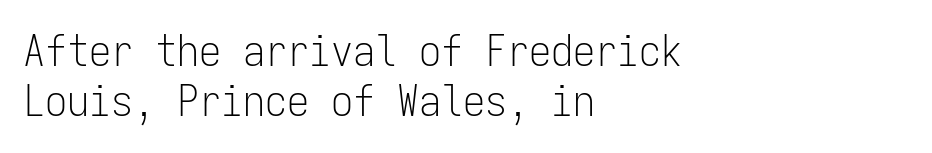
The image shows 44 px light, condensed sans-serif type, upright, monospaced; set left-aligned, tight line spacing (1.14x), normal letter spacing, not underlined; low stroke contrast and a medium x-height.
